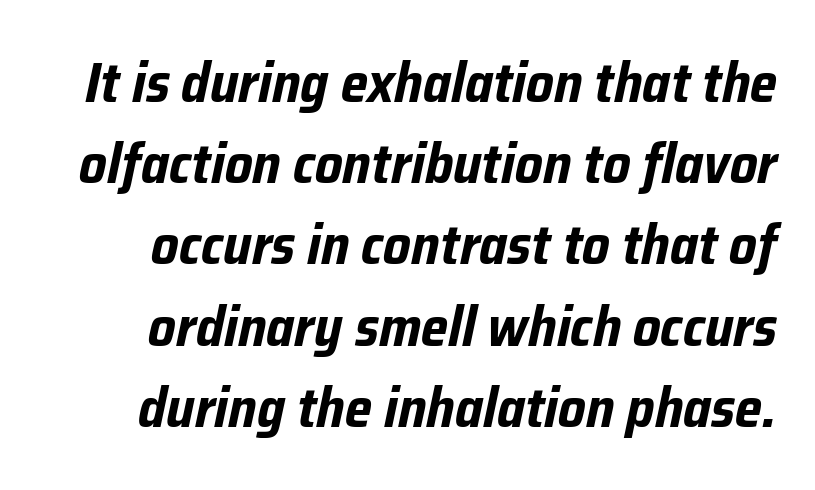
{"italic": "yes", "lean": "right", "slant_degrees": 12, "bold": "yes", "weight": "bold", "width": "condensed", "stroke_contrast": "low", "x_height": "medium", "monospaced": "no", "underline": "no", "line_spacing": "normal", "line_spacing_ratio": 1.45, "letter_spacing": "normal", "letter_spacing_em": 0.0, "glyph_px": 56}
